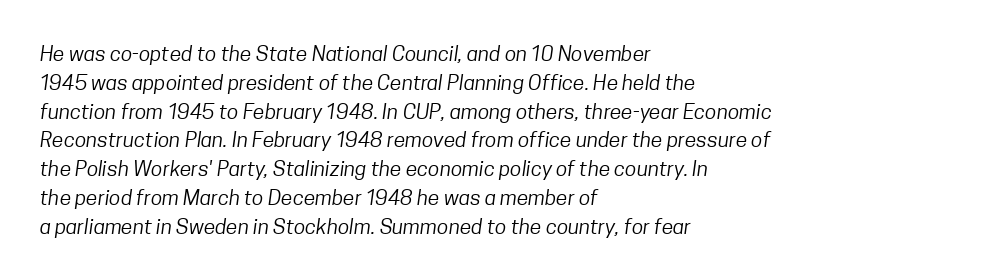
The vertical gap from one line to the next is medium. This rendering leaves character spacing at its baseline value. These glyphs show unthickened strokes, regular width or finer. Is the block centered? No — it sits flush against the left margin.
